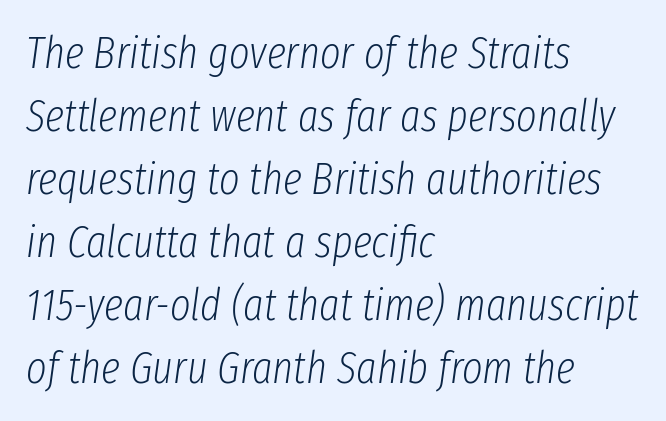
{"italic": "yes", "lean": "right", "slant_degrees": 8, "bold": "no", "weight": "light", "width": "condensed", "stroke_contrast": "low", "x_height": "medium", "monospaced": "no", "underline": "no", "align": "left", "line_spacing": "normal", "line_spacing_ratio": 1.43, "letter_spacing": "normal", "letter_spacing_em": 0.0, "glyph_px": 44}
